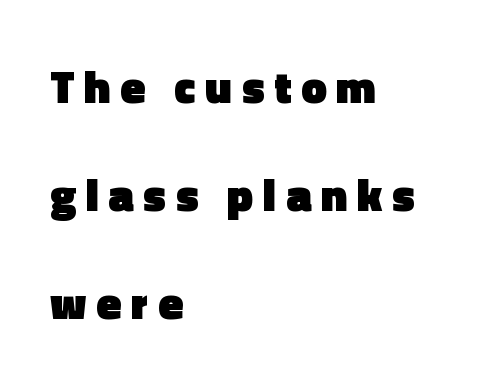
The image shows 46 px heavy sans-serif type, upright; set left-aligned, loose line spacing (2.35x), unusually wide letter spacing (+0.21 em), not underlined; a medium x-height.
